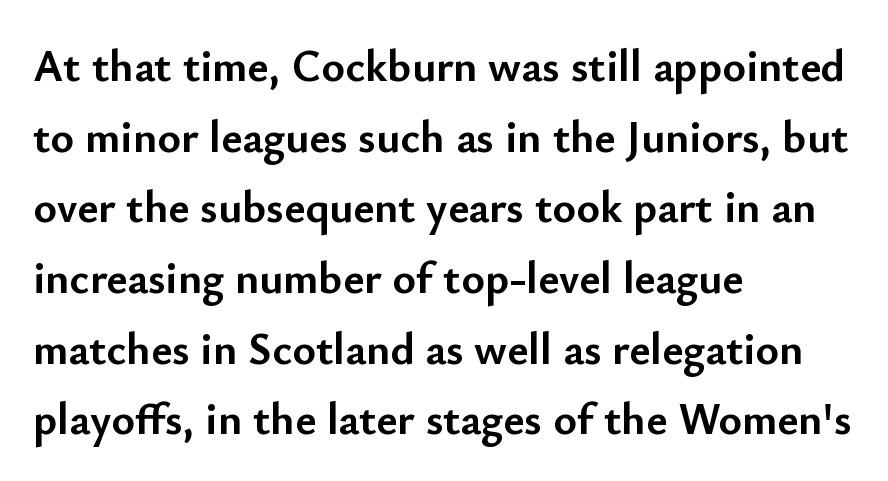
{"serif": "no", "italic": "no", "bold": "yes", "weight": "semibold", "width": "normal", "stroke_contrast": "low", "x_height": "small", "monospaced": "no", "underline": "no", "align": "left", "line_spacing": "normal", "line_spacing_ratio": 1.57, "letter_spacing": "normal", "letter_spacing_em": 0.0, "glyph_px": 45}
